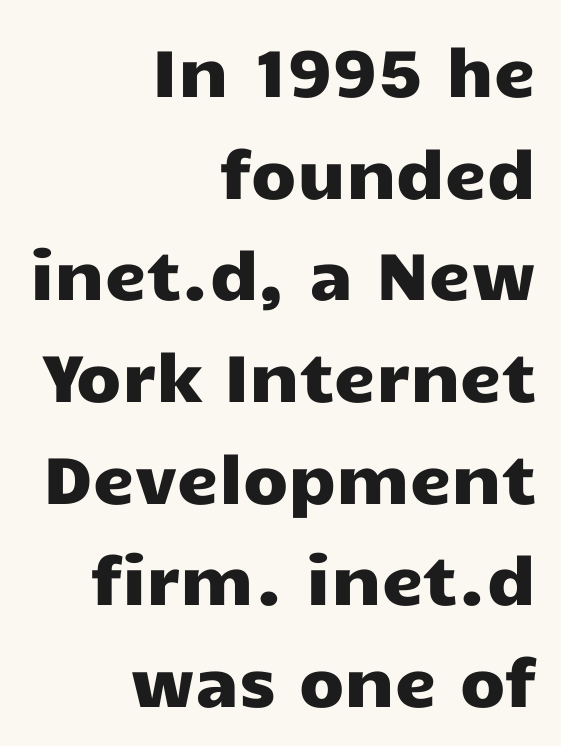
Q: Is the text italic (slanted)? A: No, it is upright.
Q: Is the typeface a serif or a sans-serif typeface? A: Sans-serif.
Q: Is the text underlined? A: No.
Q: How is the paragraph aligned? A: Right-aligned.
Q: Is the spacing between letters normal or unusually wide? A: Normal.
Q: Is the spacing between lines tight, normal or loose? A: Normal.
Q: Width (condensed, normal, or wide)? A: Wide.
Q: Stroke contrast? A: Low.
Q: x-height? A: Medium.
Q: Monospaced? A: No.
